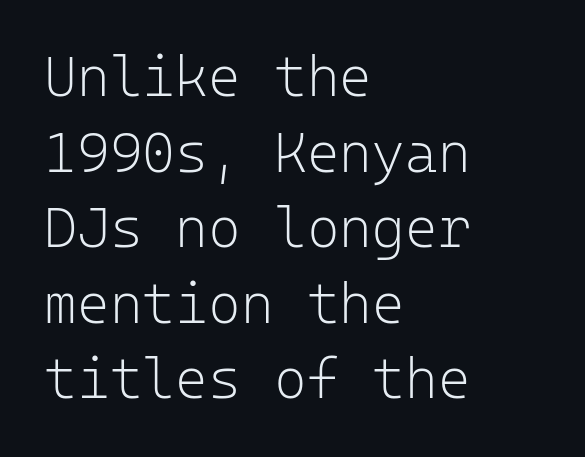
{"serif": "no", "italic": "no", "bold": "no", "weight": "light", "width": "normal", "stroke_contrast": "low", "x_height": "medium", "monospaced": "yes", "underline": "no", "align": "left", "line_spacing": "normal", "line_spacing_ratio": 1.35, "letter_spacing": "normal", "letter_spacing_em": 0.0, "glyph_px": 56}
